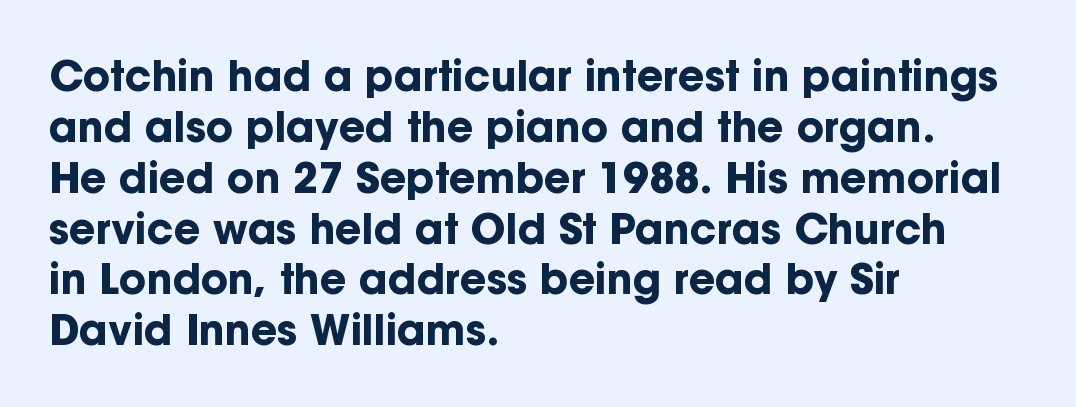
Is this a sans? Yes — the strokes have no serifs. Each word holds together tightly as a unit, with standard inter-letter gaps. Line beginnings align vertically; line endings do not. The rendering uses natural spacing where letterforms have individual widths.
